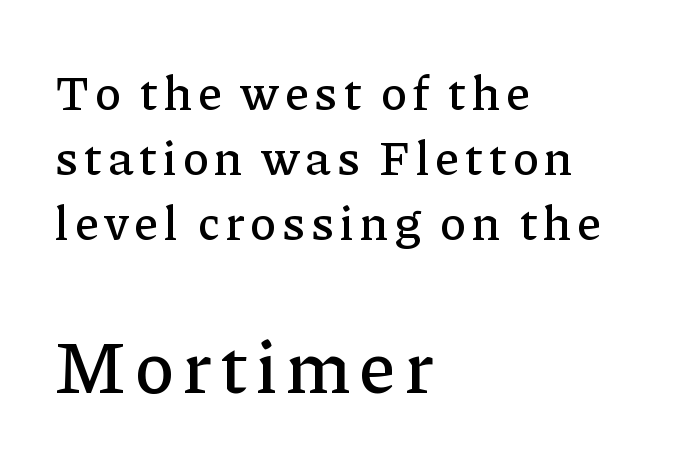
Q: Is the text italic (slanted)? A: No, it is upright.
Q: Is the typeface a serif or a sans-serif typeface? A: Serif.
Q: Is the text underlined? A: No.
Q: How is the paragraph aligned? A: Left-aligned.
Q: Is the spacing between lines tight, normal or loose? A: Normal.
Q: Which block of text is set in a larger size, the first (top) or the second (bottom)? A: The second (bottom) one.
Q: Width (condensed, normal, or wide)? A: Normal.
Q: Stroke contrast? A: Low.
Q: x-height? A: Medium.
Q: Monospaced? A: No.
